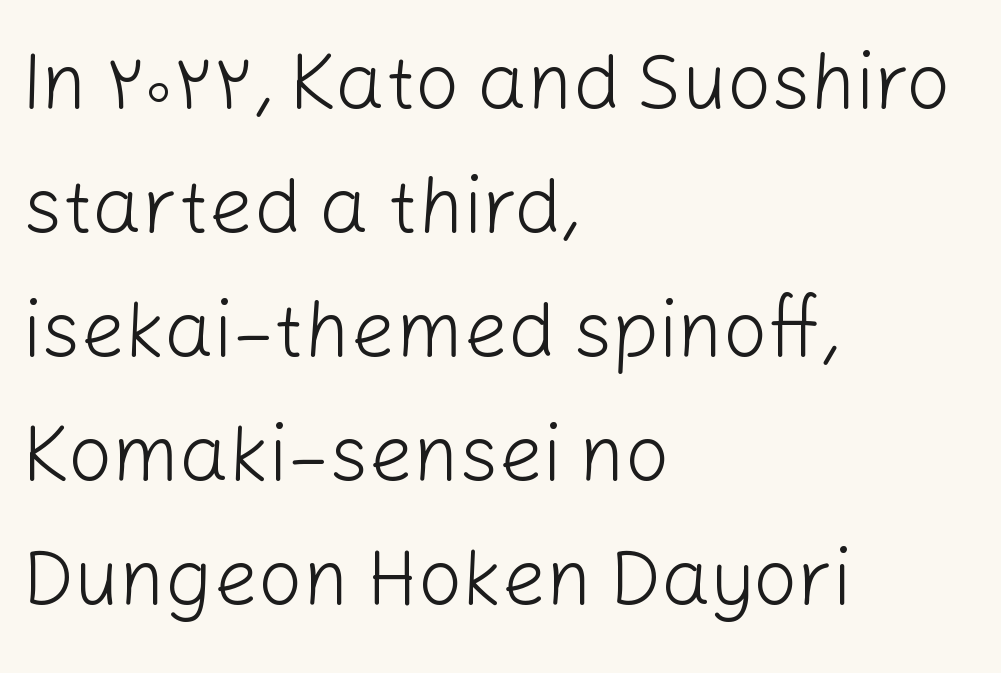
The axis of the letterforms is exactly vertical. The lines sit at an ordinary, default distance from one another. Horizontally, the lines are justified to the leading edge only. No extra tracking has been applied to these lines.
